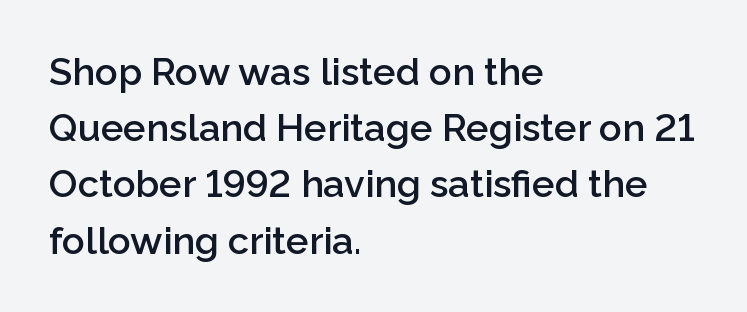
The image shows 38 px semibold sans-serif type, upright; set left-aligned, normal line spacing (1.48x), normal letter spacing, not underlined; low stroke contrast and a medium x-height.
